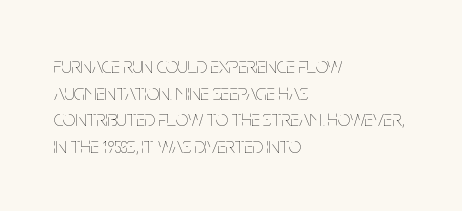
The image shows 22 px text type, upright; set left-aligned, line spacing 1.21x, normal letter spacing, not underlined.
